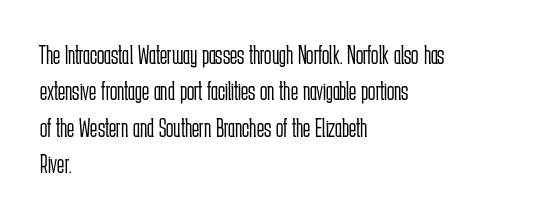
Upright lettering throughout. Reading down the column, the eye jumps a familiar distance to each next line. The typesetting does not lean heavy: it is not bold. Horizontal alignment here is leftward, the default for most running prose. The space directly below the letters is spotless. Glyph-to-glyph distance matches everyday printed text.
